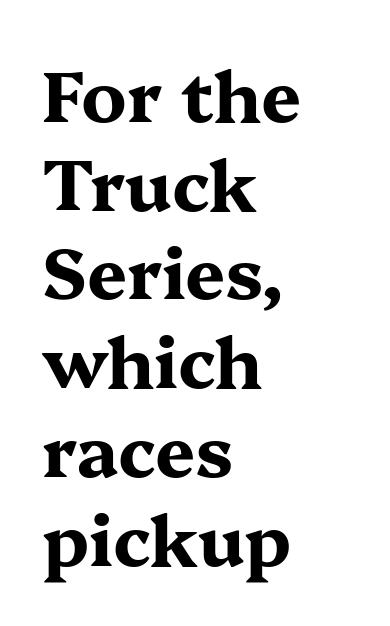
The image shows 71 px bold, wide serif type, upright; set left-aligned, normal line spacing (1.25x), normal letter spacing, not underlined; medium stroke contrast and a medium x-height.
